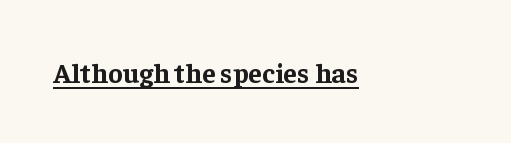
{"serif": "yes", "italic": "no", "bold": "yes", "weight": "bold", "width": "normal", "stroke_contrast": "low", "x_height": "medium", "monospaced": "no", "underline": "yes", "letter_spacing": "normal", "letter_spacing_em": 0.0, "glyph_px": 28}
